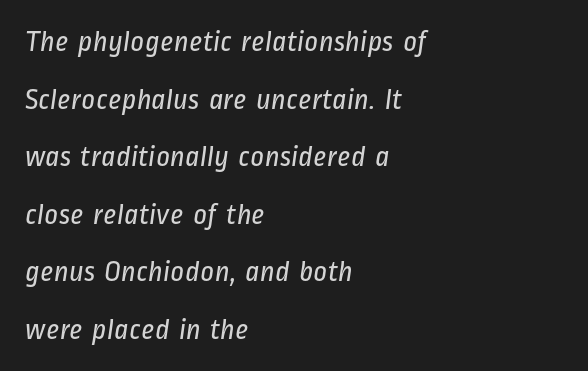
The image shows 30 px regular-weight, condensed sans-serif type; set left-aligned, loose line spacing (1.92x), normal letter spacing, not underlined; low stroke contrast and a medium x-height.
